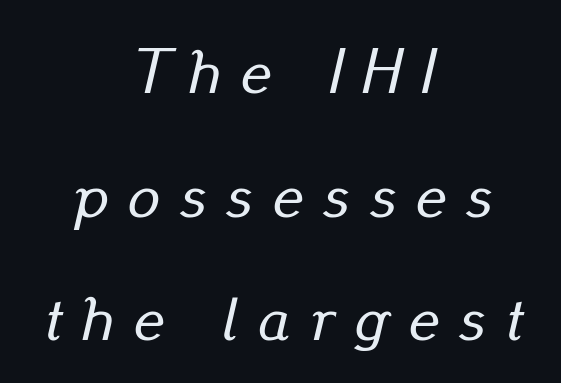
Q: Is the text italic (slanted)? A: Yes, it leans right by about 13 degrees.
Q: Is the text underlined? A: No.
Q: How is the paragraph aligned? A: Centered.
Q: Is the spacing between letters normal or unusually wide? A: Unusually wide.
Q: Is the spacing between lines tight, normal or loose? A: Loose.
Q: Width (condensed, normal, or wide)? A: Normal.
Q: Stroke contrast? A: Low.
Q: x-height? A: Small.
Q: Monospaced? A: No.
